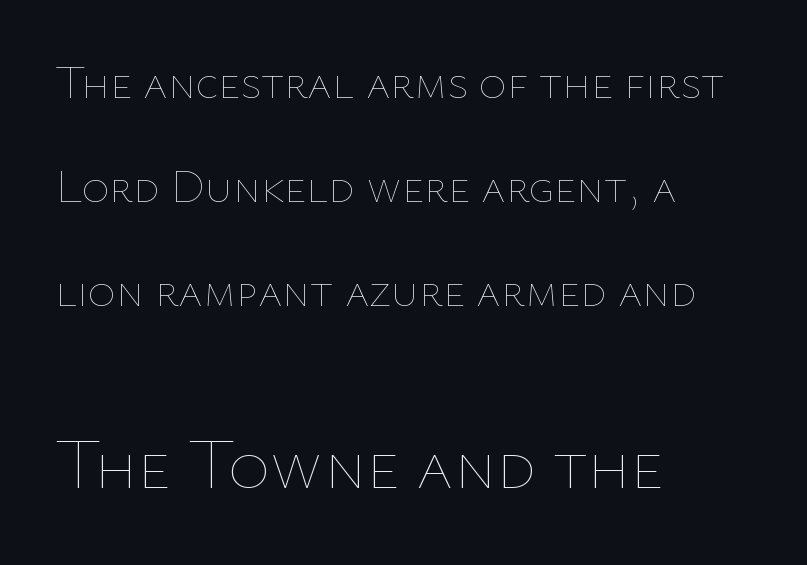
{"italic": "no", "bold": "no", "weight": "thin", "width": "normal", "stroke_contrast": "low", "x_height": "medium", "monospaced": "no", "underline": "no", "align": "left", "line_spacing": "loose", "line_spacing_ratio": 2.21, "letter_spacing": "normal", "letter_spacing_em": 0.0, "larger_block": "second", "size_ratio": 1.51, "glyph_px": 71}
